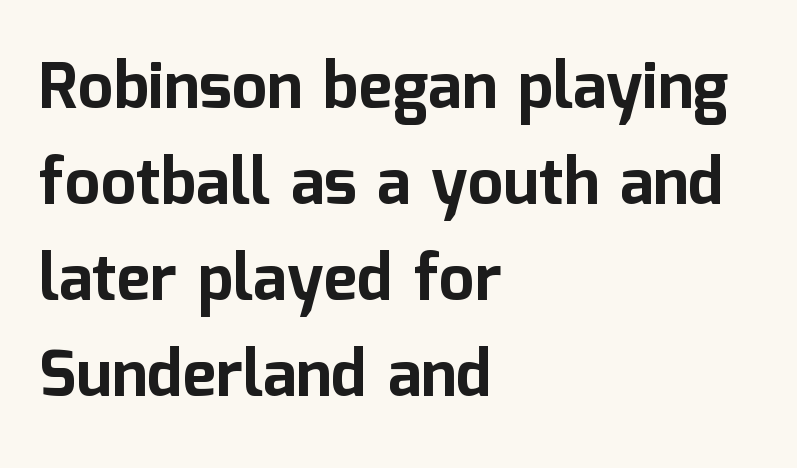
The image shows 64 px bold sans-serif type, upright; set left-aligned, normal line spacing (1.5x), normal letter spacing, not underlined; low stroke contrast and a medium x-height.
